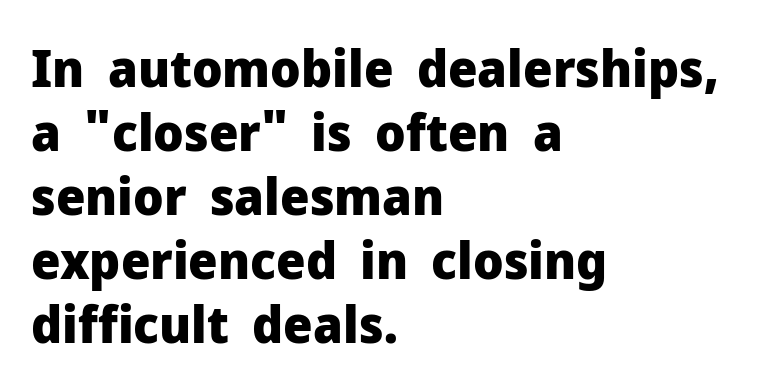
Q: Is the text bold? A: Yes.
Q: Is the text italic (slanted)? A: No, it is upright.
Q: Is the typeface a serif or a sans-serif typeface? A: Sans-serif.
Q: Is the text underlined? A: No.
Q: How is the paragraph aligned? A: Left-aligned.
Q: Is the spacing between letters normal or unusually wide? A: Normal.
Q: Width (condensed, normal, or wide)? A: Normal.
Q: Stroke contrast? A: Low.
Q: x-height? A: Medium.
Q: Monospaced? A: No.
